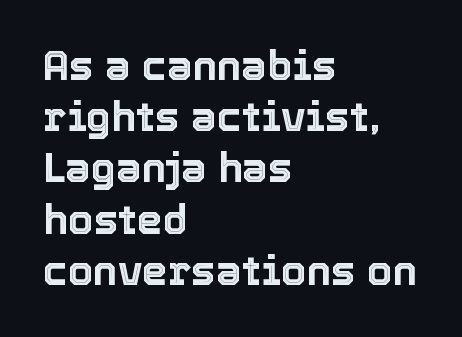
The lines in this sample share a left origin and differ only in where they stop. A roman cut, with each character standing at attention. Is the letter spacing exaggerated? No — it looks like the ordinary default. Successive baselines arrive at the customary interval. A typesetter would call this proportional, since set widths differ per character.
